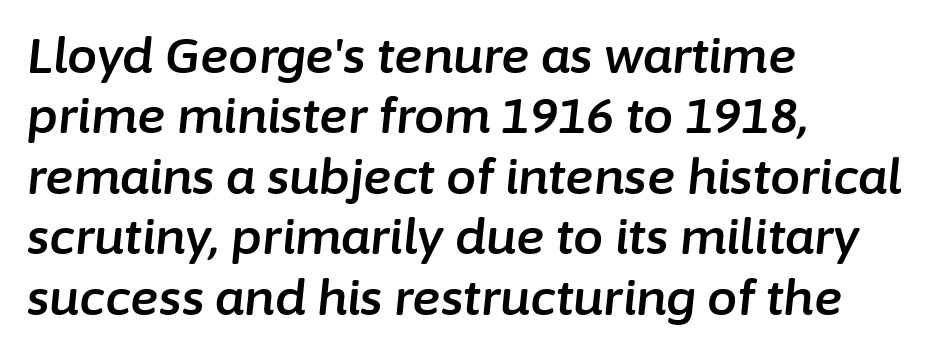
{"italic": "yes", "lean": "right", "slant_degrees": 6, "width": "normal", "stroke_contrast": "low", "x_height": "medium", "monospaced": "no", "underline": "no", "align": "left", "line_spacing": "normal", "line_spacing_ratio": 1.26, "letter_spacing": "normal", "letter_spacing_em": 0.0, "glyph_px": 48}
